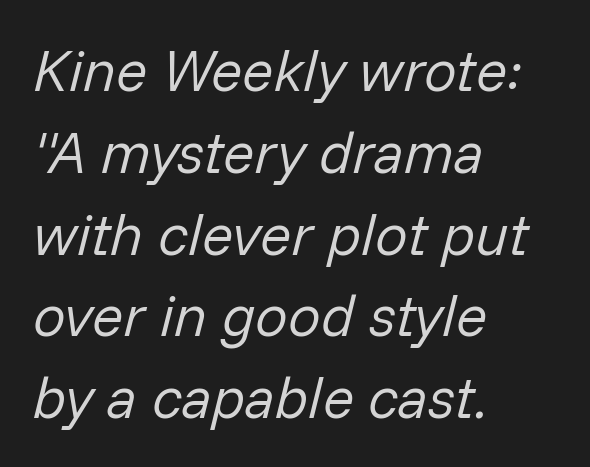
These lines are rendered in a variable-pitch font. Does the lettering tilt? It does — this is italic. What's the leading like? Ordinary, nothing unusual. The typesetter chose a ragged-right arrangement here. Tracking here is standard; glyphs follow each other at the usual distance.
